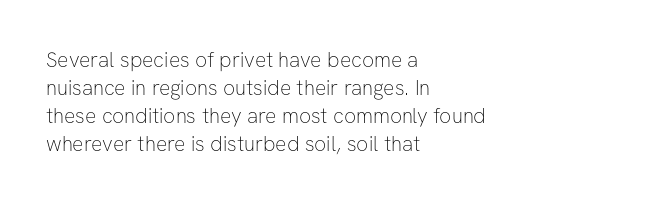
The image shows 21 px text type, upright; set left-aligned, normal line spacing (1.33x), normal letter spacing, not underlined.
